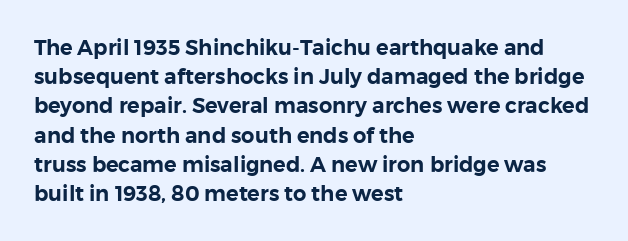
{"italic": "no", "underline": "no", "align": "left", "line_spacing": "normal", "line_spacing_ratio": 1.39, "letter_spacing": "normal", "letter_spacing_em": 0.0, "glyph_px": 21}
